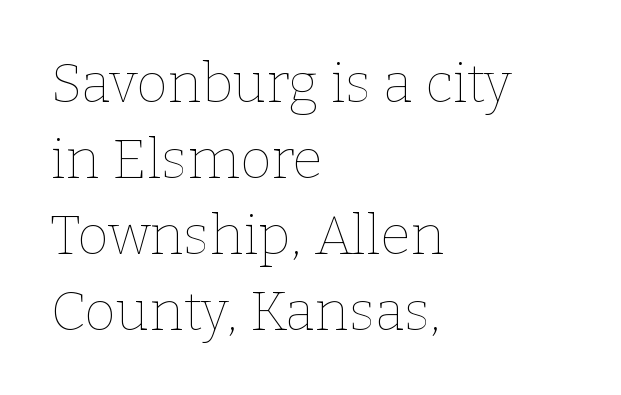
A typesetter would call this proportional, since set widths differ per character. Compared with a typical body face, this is equally light or lighter still. Decoration check: the copy has no underline. The space between consecutive lines is moderate. Posture: straight, roman, zero tilt. No extra tracking has been applied to these lines.
